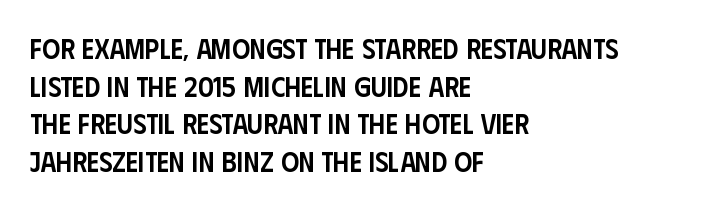
{"serif": "no", "italic": "no", "bold": "semi", "weight": "semibold", "width": "condensed", "stroke_contrast": "low", "x_height": "large", "monospaced": "no", "underline": "no", "align": "left", "line_spacing": "normal", "line_spacing_ratio": 1.34, "letter_spacing": "normal", "letter_spacing_em": 0.0, "glyph_px": 28}
